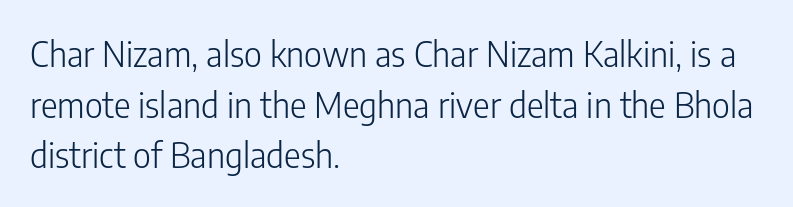
{"serif": "no", "italic": "no", "bold": "no", "weight": "light", "width": "condensed", "stroke_contrast": "low", "x_height": "medium", "monospaced": "no", "underline": "no", "align": "left", "line_spacing": "normal", "line_spacing_ratio": 1.45, "letter_spacing": "normal", "letter_spacing_em": 0.0, "glyph_px": 35}
